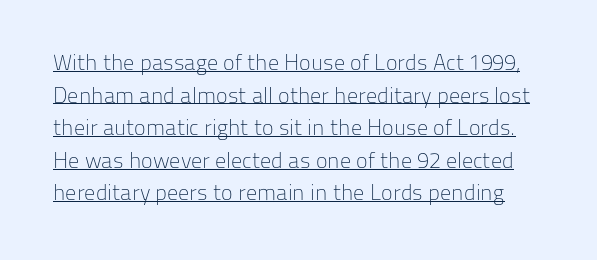
The image shows 22 px text type, upright; set normal line spacing (1.48x), normal letter spacing, underlined.
